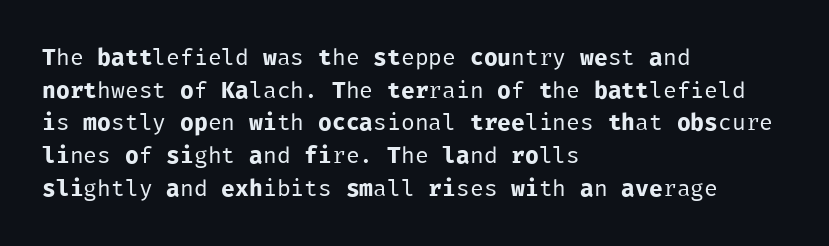
The image shows 23 px text type, upright; set left-aligned, normal line spacing (1.42x), normal letter spacing, not underlined.
